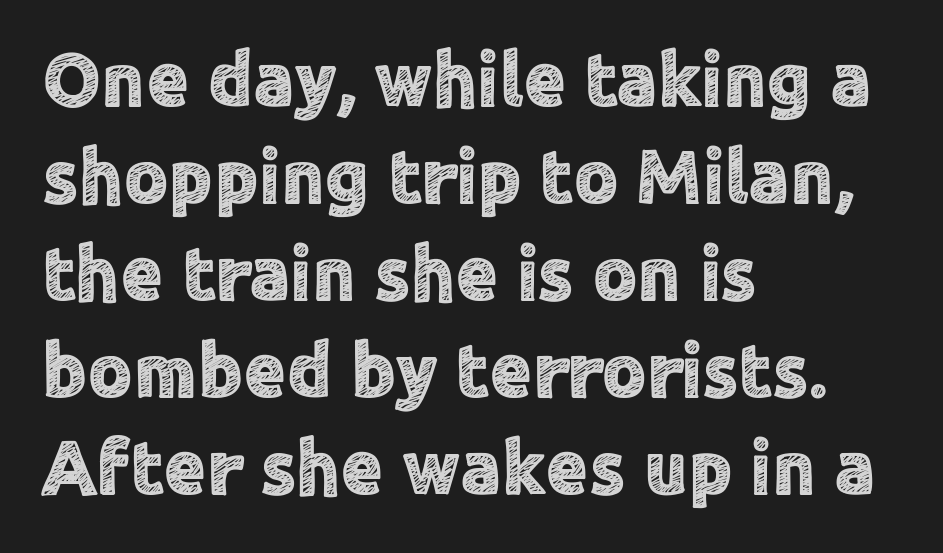
This is the regular roman posture of the typeface. Characters follow at the spacing the type designer built in. A sans-serif font was chosen for this passage. This sample has the flowing, uneven cadence of proportional lettering. Words float on clear page, feet unadorned. Honestly, the row spacing looks completely unremarkable.
